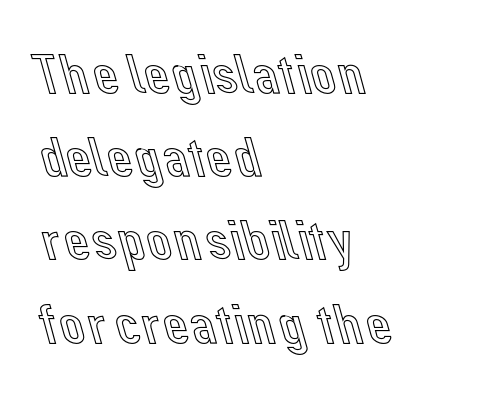
Q: Is the text italic (slanted)? A: Yes.
Q: Is the text underlined? A: No.
Q: How is the paragraph aligned? A: Left-aligned.
Q: Is the spacing between letters normal or unusually wide? A: Normal.
Q: Is the spacing between lines tight, normal or loose? A: Normal.
Q: Width (condensed, normal, or wide)? A: Normal.
Q: x-height? A: Medium.
Q: Monospaced? A: No.
